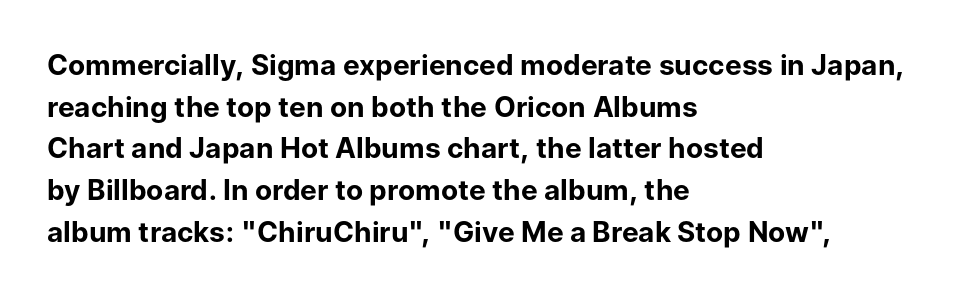
{"serif": "no", "italic": "no", "bold": "yes", "weight": "bold", "width": "normal", "stroke_contrast": "low", "x_height": "medium", "monospaced": "no", "underline": "no", "align": "left", "line_spacing": "normal", "line_spacing_ratio": 1.49, "letter_spacing": "normal", "letter_spacing_em": 0.0, "glyph_px": 28}
